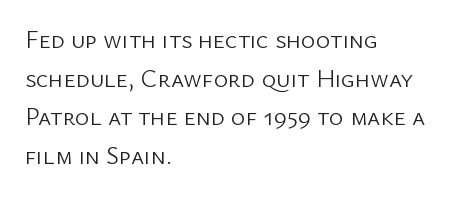
{"italic": "no", "bold": "no", "underline": "no", "align": "left", "line_spacing": "normal", "line_spacing_ratio": 1.55, "letter_spacing": "normal", "letter_spacing_em": 0.0, "glyph_px": 25}
